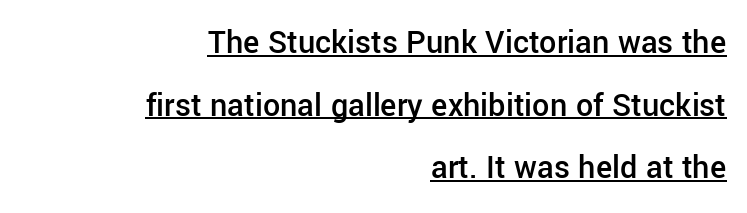
Regarding serifs, this sample does without them. The specimen includes a rule beneath the text block's lines. The rendering uses natural spacing where letterforms have individual widths. The face used here is rendered with its standard letterfit. Short and long lines alike share a common ending point at right.
